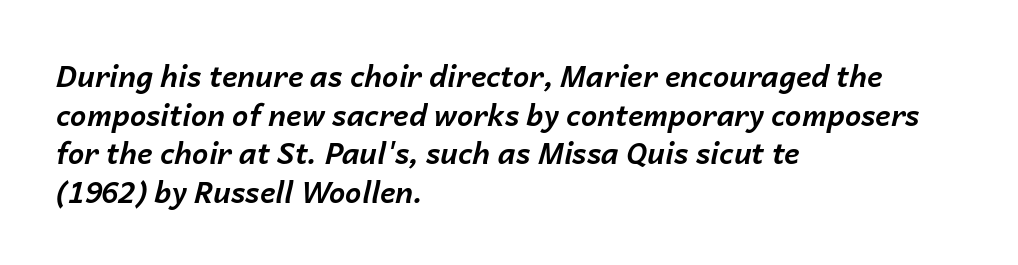
Q: Is the text bold? A: Yes.
Q: Is the text italic (slanted)? A: Yes, it leans right by about 14 degrees.
Q: Is the text underlined? A: No.
Q: How is the paragraph aligned? A: Left-aligned.
Q: Is the spacing between letters normal or unusually wide? A: Normal.
Q: Is the spacing between lines tight, normal or loose? A: Normal.
Q: Width (condensed, normal, or wide)? A: Normal.
Q: Stroke contrast? A: Low.
Q: x-height? A: Medium.
Q: Monospaced? A: No.
